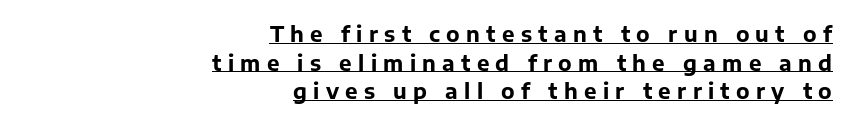
The image shows 21 px bold type, upright; set right-aligned, normal line spacing (1.36x), unusually wide letter spacing (+0.3 em), underlined.
